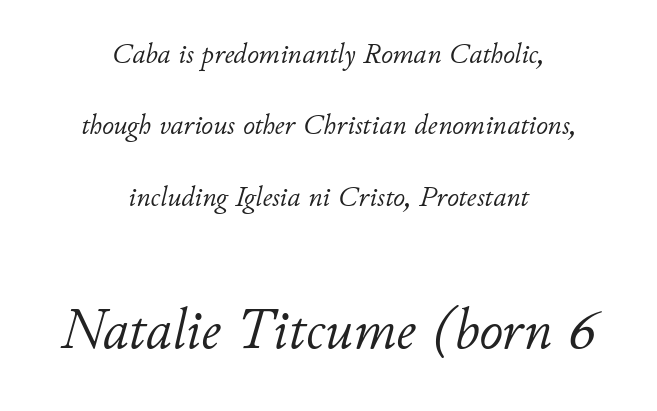
Rows of type keep a wide berth in the vertical direction. The letters sit at their default tracking, neither squeezed nor spread. No heavy texture on the line: the type isn't bold. The face used here appears at its bigger size in the lower chunk.
